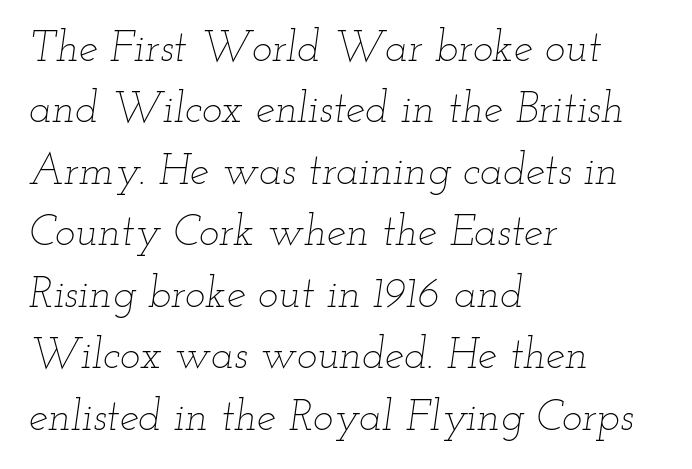
{"italic": "yes", "lean": "right", "slant_degrees": 12, "bold": "no", "weight": "thin", "width": "wide", "stroke_contrast": "low", "x_height": "small", "monospaced": "no", "underline": "no", "align": "left", "line_spacing": "normal", "line_spacing_ratio": 1.43, "letter_spacing": "normal", "letter_spacing_em": 0.0, "glyph_px": 43}
